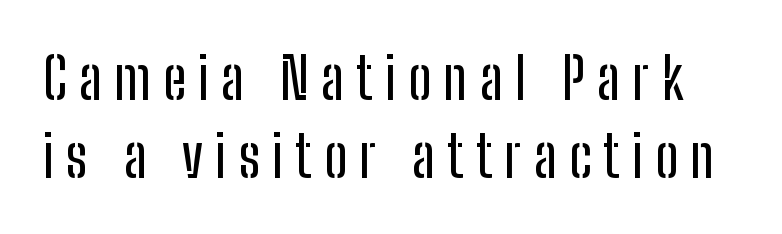
{"serif": "no", "italic": "no", "width": "condensed", "stroke_contrast": "low", "x_height": "medium", "monospaced": "no", "underline": "no", "line_spacing": "normal", "line_spacing_ratio": 1.36, "letter_spacing": "wide", "letter_spacing_em": 0.21, "glyph_px": 57}
